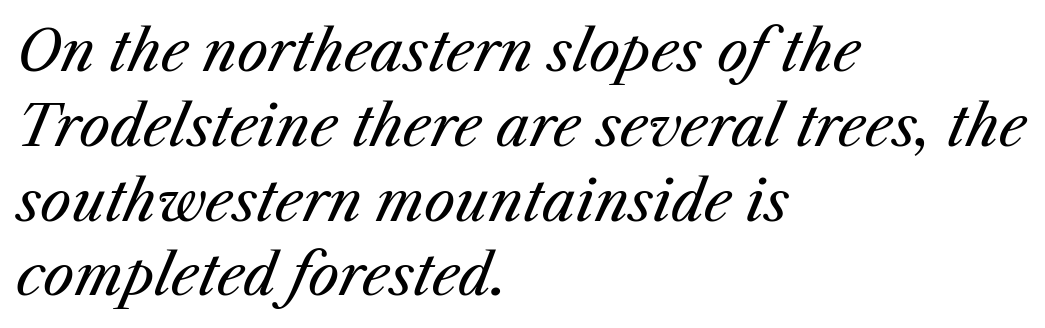
Q: Is the text bold? A: No.
Q: Is the text italic (slanted)? A: Yes, it leans right by about 25 degrees.
Q: Is the text underlined? A: No.
Q: How is the paragraph aligned? A: Left-aligned.
Q: Is the spacing between letters normal or unusually wide? A: Normal.
Q: Is the spacing between lines tight, normal or loose? A: Normal.
Q: Width (condensed, normal, or wide)? A: Normal.
Q: Stroke contrast? A: Medium.
Q: x-height? A: Medium.
Q: Monospaced? A: No.
